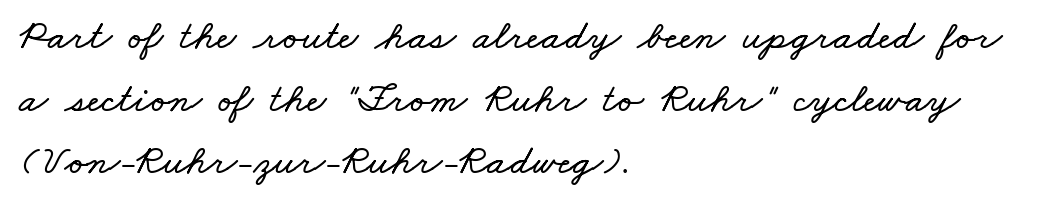
Q: Is the text underlined? A: No.
Q: How is the paragraph aligned? A: Left-aligned.
Q: Is the spacing between letters normal or unusually wide? A: Normal.
Q: Is the spacing between lines tight, normal or loose? A: Normal.
Q: Width (condensed, normal, or wide)? A: Wide.
Q: Stroke contrast? A: Low.
Q: x-height? A: Small.
Q: Monospaced? A: No.
